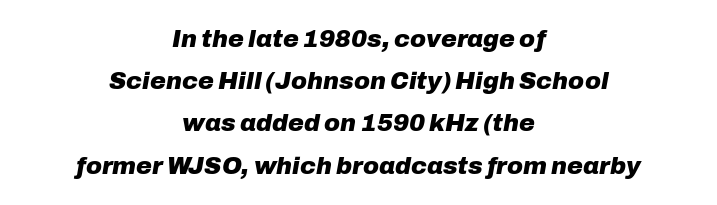
The image shows 24 px bold type, italic (leaning right); set centered, line spacing 1.76x, normal letter spacing, not underlined.
